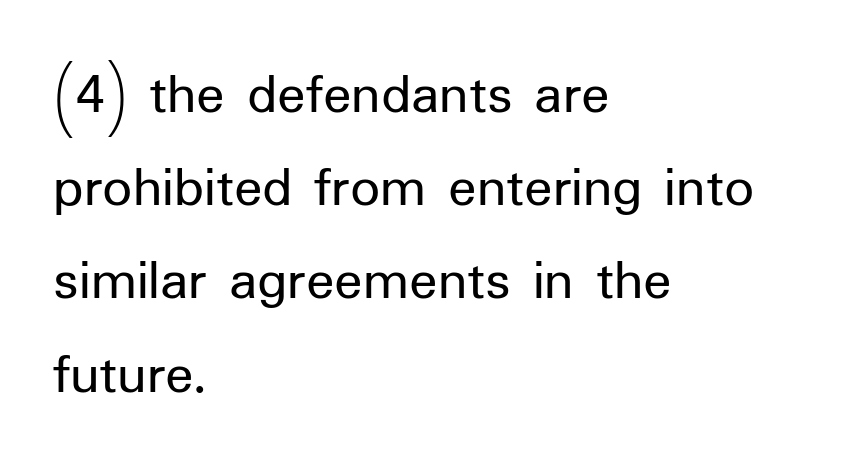
{"serif": "no", "italic": "no", "bold": "no", "weight": "regular", "width": "normal", "stroke_contrast": "low", "x_height": "medium", "monospaced": "no", "underline": "no", "align": "left", "line_spacing": "normal", "line_spacing_ratio": 1.58, "letter_spacing": "normal", "letter_spacing_em": 0.0, "glyph_px": 59}
